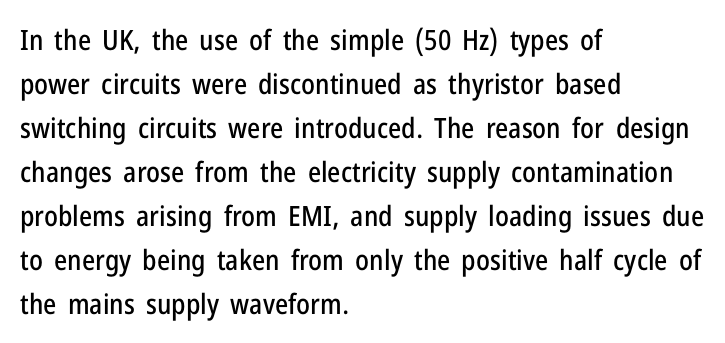
Descender tails drop into unmarked territory. Regarding leading, the lines here are spaced in the standard way. These lines are set flush left with a ragged right edge. The text was rendered using a sans face with plain stroke endings. Think of a printed novel: that variable character pitch is what you see here. How are the letters spaced? Ordinarily, with no added tracking.
